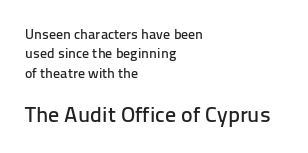
{"italic": "no", "underline": "no", "align": "left", "line_spacing": "normal", "line_spacing_ratio": 1.38, "letter_spacing": "normal", "letter_spacing_em": 0.0, "larger_block": "second", "size_ratio": 1.57, "glyph_px": 22}
